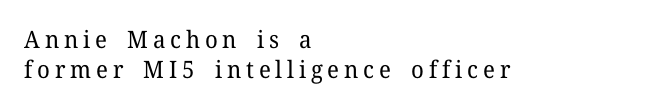
{"italic": "no", "bold": "no", "underline": "no", "align": "left", "line_spacing": "normal", "line_spacing_ratio": 1.26, "letter_spacing": "wide", "letter_spacing_em": 0.2, "glyph_px": 24}
